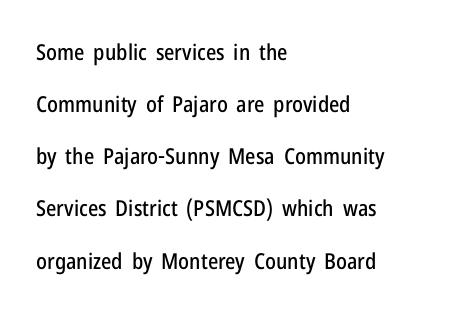
The image shows 22 px text type, upright; set left-aligned, loose line spacing (2.37x), normal letter spacing, not underlined.
